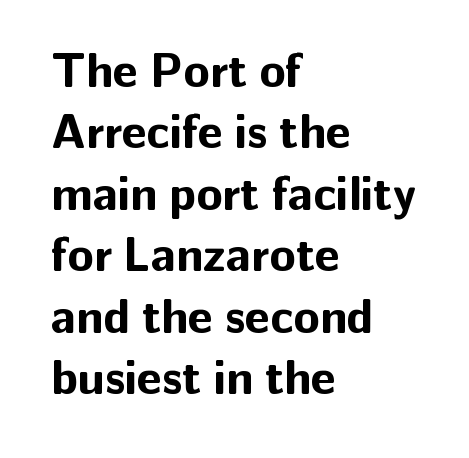
Default kerning and tracking; the words read as compact shapes. The type family on display is of the sans-serif kind. The font is running at its bold setting. Baseline-to-baseline distance is the conventional proportion of letter height. The baseline area is clear. Note the varied advance widths — an 'i' is clearly narrower than an 'm'.
